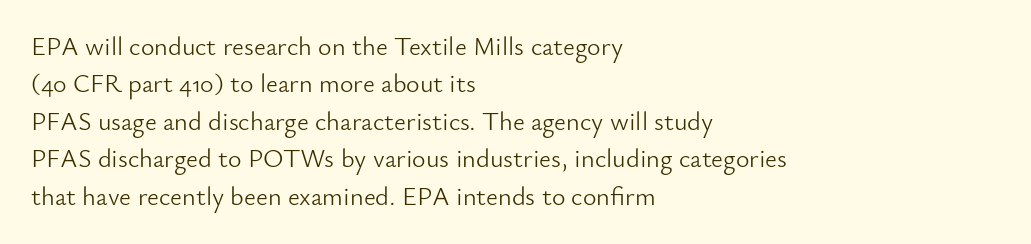
Q: Is the text bold? A: No.
Q: Is the text italic (slanted)? A: No, it is upright.
Q: Is the text underlined? A: No.
Q: How is the paragraph aligned? A: Left-aligned.
Q: Is the spacing between letters normal or unusually wide? A: Normal.
Q: Is the spacing between lines tight, normal or loose? A: Normal.
